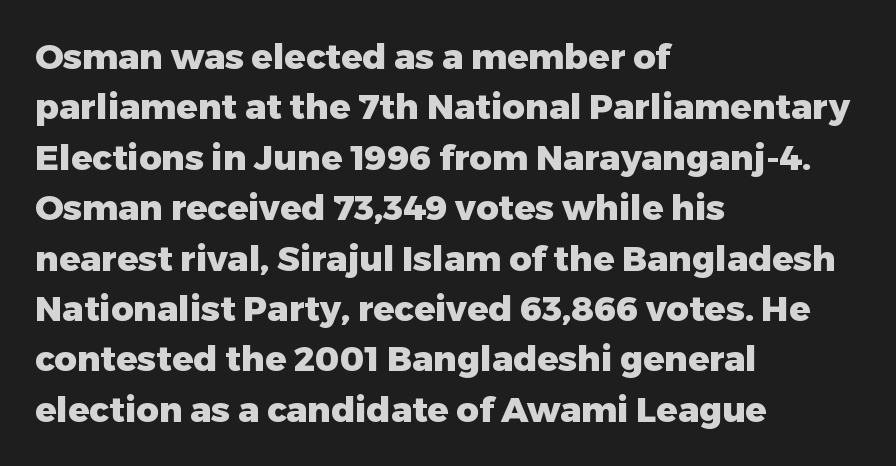
Q: Is the text bold? A: Yes.
Q: Is the text italic (slanted)? A: No, it is upright.
Q: Is the typeface a serif or a sans-serif typeface? A: Sans-serif.
Q: Is the text underlined? A: No.
Q: How is the paragraph aligned? A: Left-aligned.
Q: Is the spacing between letters normal or unusually wide? A: Normal.
Q: Is the spacing between lines tight, normal or loose? A: Normal.
Q: Width (condensed, normal, or wide)? A: Normal.
Q: Stroke contrast? A: Low.
Q: x-height? A: Medium.
Q: Monospaced? A: No.
